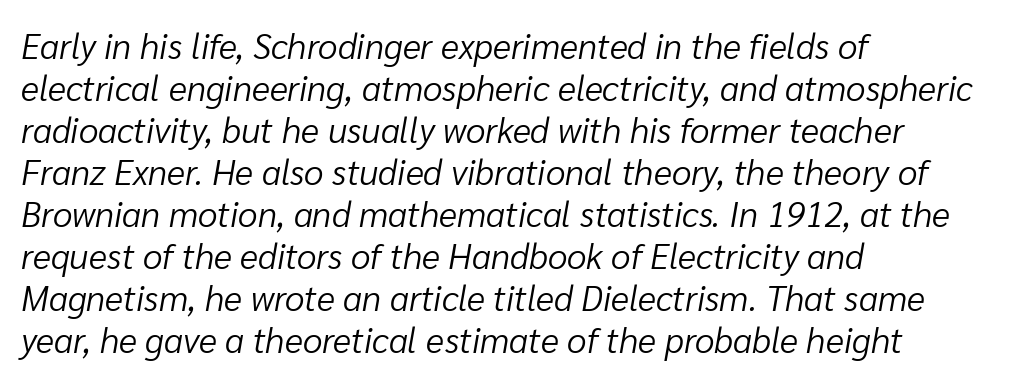
In terms of posture, this sample is oblique. You could call the tracking neutral — neither tight nor loose. Glance below the letters and you will spot only blank space. This reads as an unemphasized weight, regular at the heaviest.
